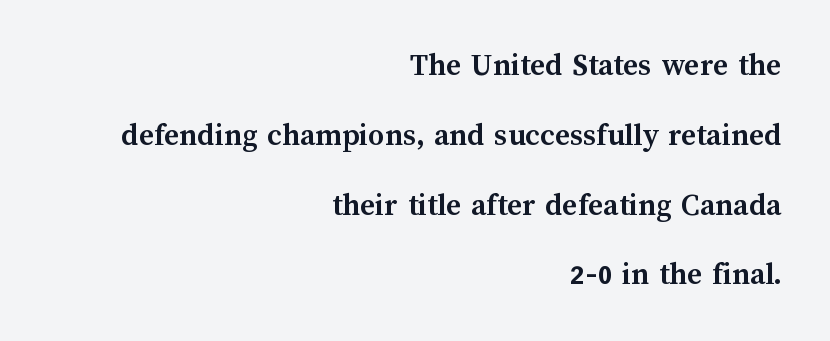
The image shows 32 px semibold type, upright; set right-aligned, loose line spacing (2.18x), normal letter spacing, not underlined; medium stroke contrast and a medium x-height.
